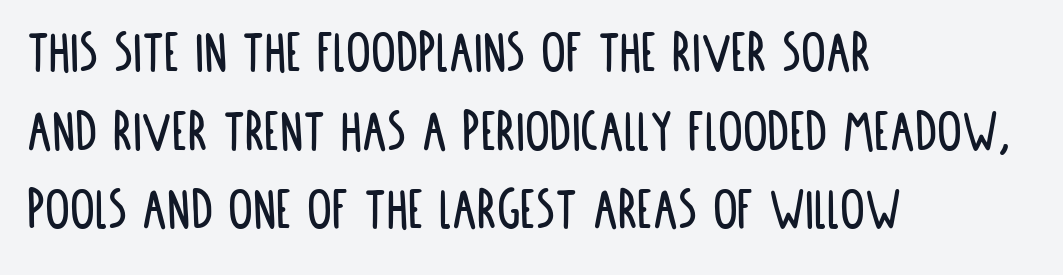
The image shows 62 px condensed sans-serif type, upright; set left-aligned, normal line spacing (1.27x), normal letter spacing, not underlined; low stroke contrast and a large x-height.
